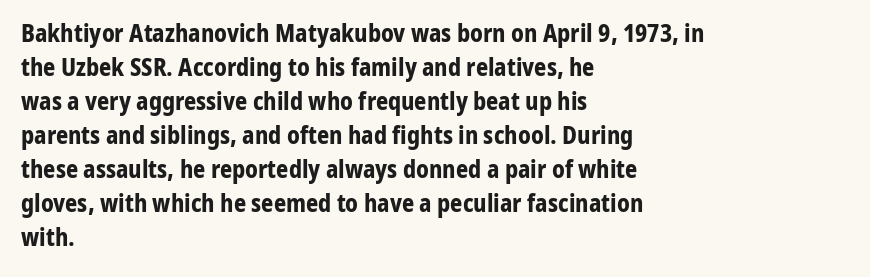
Q: Is the text bold? A: Yes.
Q: Is the text italic (slanted)? A: No, it is upright.
Q: Is the text underlined? A: No.
Q: How is the paragraph aligned? A: Left-aligned.
Q: Is the spacing between letters normal or unusually wide? A: Normal.
Q: Is the spacing between lines tight, normal or loose? A: Normal.
